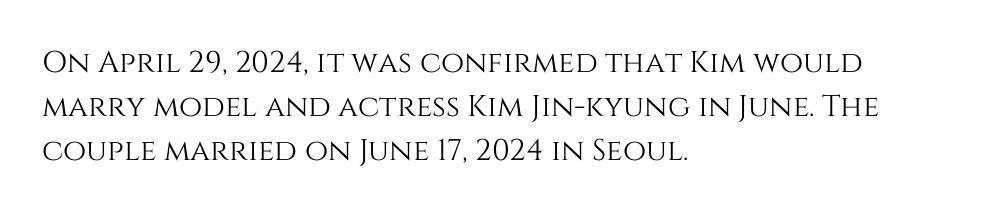
{"italic": "no", "width": "normal", "stroke_contrast": "medium", "x_height": "large", "monospaced": "no", "underline": "no", "align": "left", "line_spacing": "normal", "line_spacing_ratio": 1.46, "letter_spacing": "normal", "letter_spacing_em": 0.0, "glyph_px": 30}
